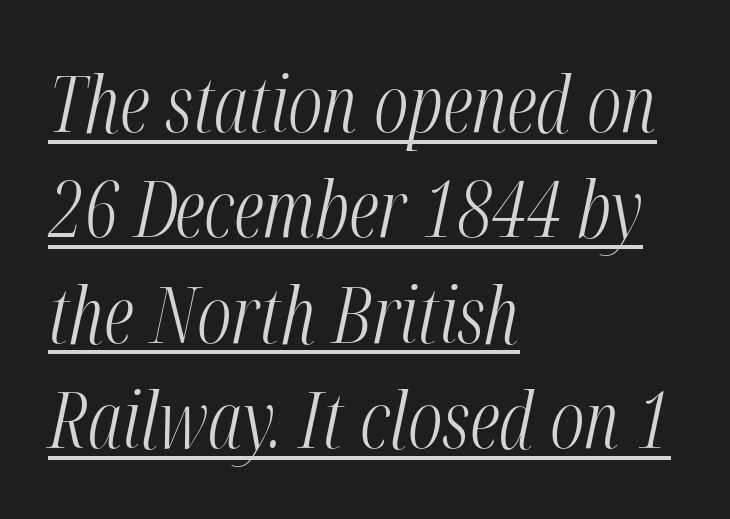
{"italic": "yes", "lean": "right", "slant_degrees": 12, "bold": "no", "weight": "light", "width": "condensed", "stroke_contrast": "medium", "x_height": "medium", "monospaced": "no", "underline": "yes", "align": "left", "line_spacing": "normal", "line_spacing_ratio": 1.35, "letter_spacing": "normal", "letter_spacing_em": 0.0, "glyph_px": 78}
